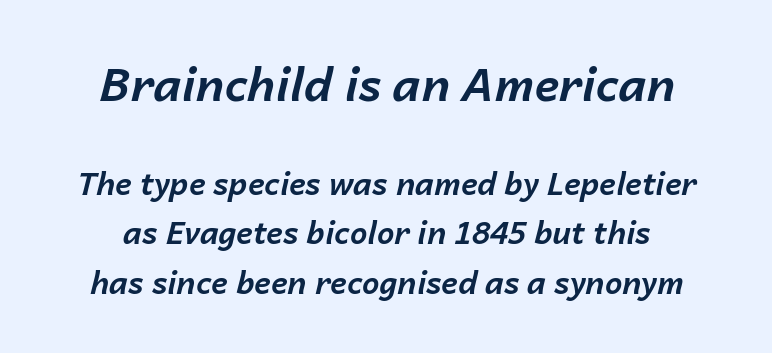
Q: Is the text bold? A: Yes.
Q: Is the text italic (slanted)? A: Yes, it leans right by about 14 degrees.
Q: Is the text underlined? A: No.
Q: Is the spacing between letters normal or unusually wide? A: Normal.
Q: Is the spacing between lines tight, normal or loose? A: Normal.
Q: Which block of text is set in a larger size, the first (top) or the second (bottom)? A: The first (top) one.
Q: Width (condensed, normal, or wide)? A: Normal.
Q: Stroke contrast? A: Low.
Q: x-height? A: Medium.
Q: Monospaced? A: No.
